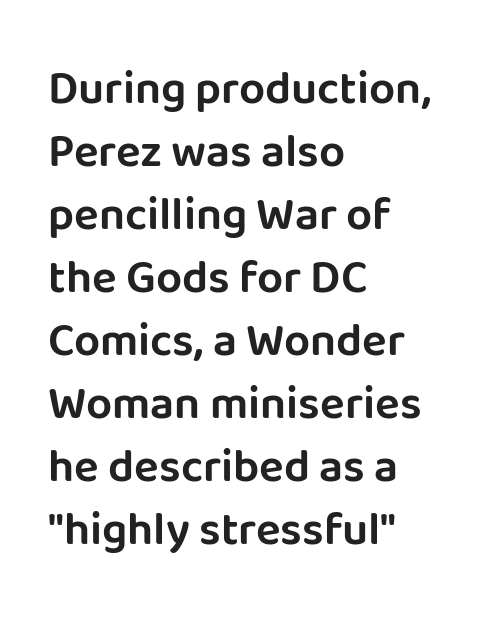
{"serif": "no", "italic": "no", "width": "normal", "stroke_contrast": "low", "x_height": "large", "monospaced": "no", "underline": "no", "align": "left", "line_spacing": "normal", "line_spacing_ratio": 1.37, "letter_spacing": "normal", "letter_spacing_em": 0.0, "glyph_px": 46}
